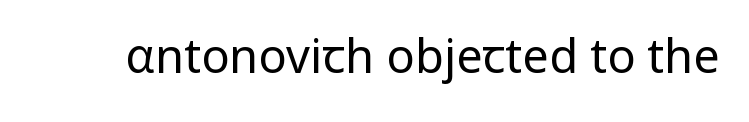
Check under the words: just untouched page. Compared with typical body copy, the letter spacing here is the same. A typesetter would call this proportional, since set widths differ per character. Vertical stems look standard width or narrower in stroke.
